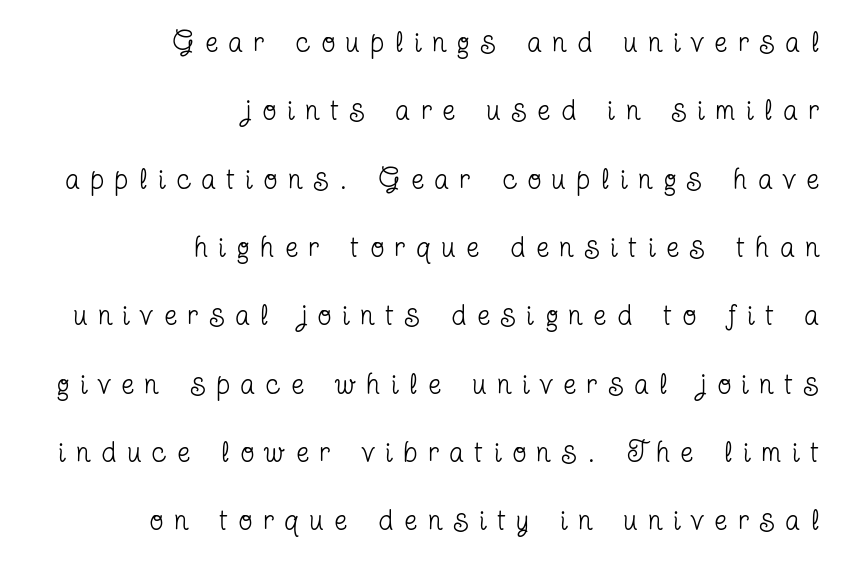
Q: Is the text bold? A: No.
Q: Is the text italic (slanted)? A: No, it is upright.
Q: Is the typeface a serif or a sans-serif typeface? A: Serif.
Q: Is the text underlined? A: No.
Q: How is the paragraph aligned? A: Right-aligned.
Q: Is the spacing between letters normal or unusually wide? A: Unusually wide.
Q: Is the spacing between lines tight, normal or loose? A: Loose.
Q: Width (condensed, normal, or wide)? A: Condensed.
Q: Stroke contrast? A: Low.
Q: x-height? A: Medium.
Q: Monospaced? A: No.
